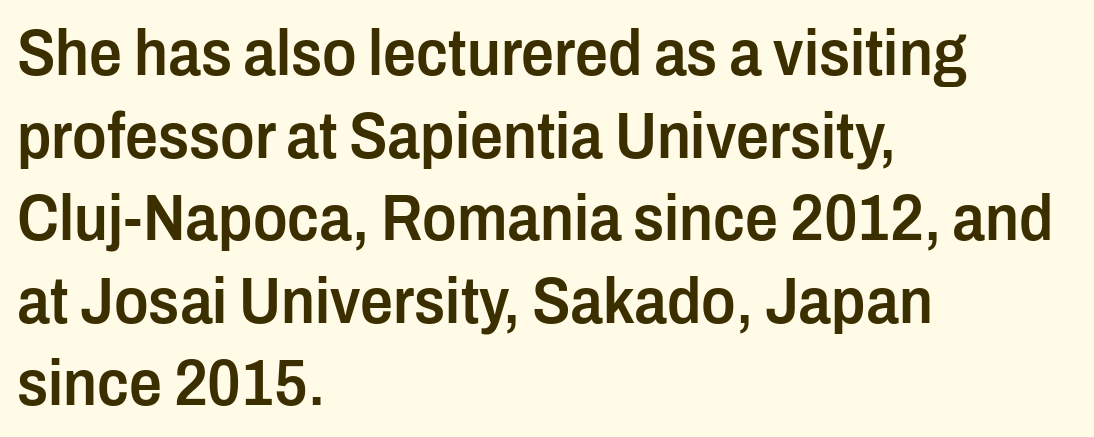
{"serif": "no", "italic": "no", "bold": "semi", "weight": "semibold", "width": "condensed", "stroke_contrast": "low", "x_height": "medium", "monospaced": "no", "underline": "no", "align": "left", "line_spacing": "normal", "line_spacing_ratio": 1.27, "letter_spacing": "normal", "letter_spacing_em": 0.0, "glyph_px": 65}
